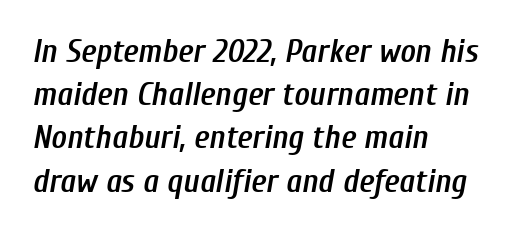
Q: Is the text bold? A: Semi-bold.
Q: Is the text italic (slanted)? A: Yes, it leans right by about 10 degrees.
Q: Is the text underlined? A: No.
Q: How is the paragraph aligned? A: Left-aligned.
Q: Is the spacing between letters normal or unusually wide? A: Normal.
Q: Is the spacing between lines tight, normal or loose? A: Normal.
Q: Width (condensed, normal, or wide)? A: Condensed.
Q: Stroke contrast? A: Low.
Q: x-height? A: Medium.
Q: Monospaced? A: No.
